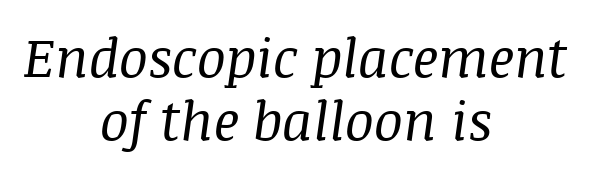
Q: Is the text bold? A: No.
Q: Is the text italic (slanted)? A: Yes, it leans right by about 8 degrees.
Q: Is the typeface a serif or a sans-serif typeface? A: Serif.
Q: Is the text underlined? A: No.
Q: How is the paragraph aligned? A: Centered.
Q: Is the spacing between letters normal or unusually wide? A: Normal.
Q: Width (condensed, normal, or wide)? A: Normal.
Q: Stroke contrast? A: Medium.
Q: x-height? A: Large.
Q: Monospaced? A: No.
